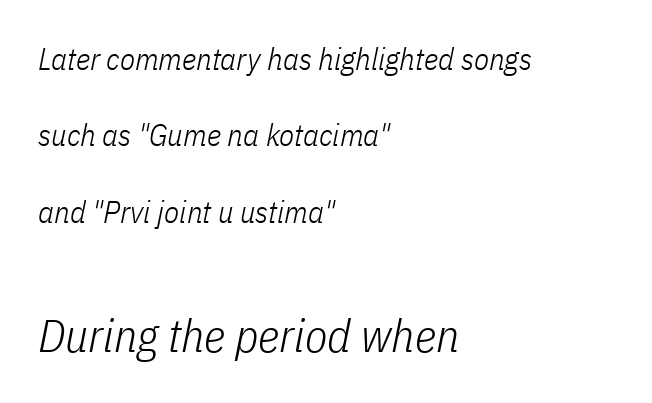
Slant detected: the letters are inclined. Typeset ragged right — the left edge is the straight one. Character size in the trailing block exceeds that of the leading block. The space beneath each line is pristine and unruled. Successive baselines arrive slowly, with a big drop between each.
